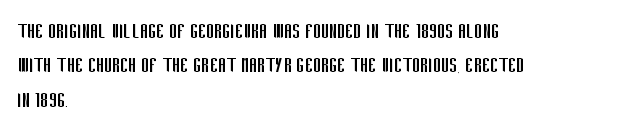
The image shows 24 px text type, upright; set left-aligned, normal line spacing (1.43x), normal letter spacing, not underlined.
